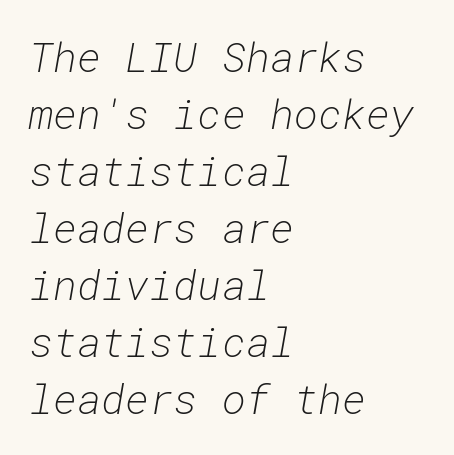
Q: Is the text bold? A: No.
Q: Is the text italic (slanted)? A: Yes, it leans right by about 10 degrees.
Q: Is the text underlined? A: No.
Q: How is the paragraph aligned? A: Left-aligned.
Q: Is the spacing between letters normal or unusually wide? A: Normal.
Q: Is the spacing between lines tight, normal or loose? A: Normal.
Q: Width (condensed, normal, or wide)? A: Normal.
Q: Stroke contrast? A: Low.
Q: x-height? A: Medium.
Q: Monospaced? A: Yes.
